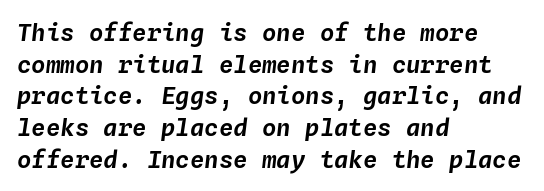
{"italic": "yes", "lean": "right", "slant_degrees": 4, "underline": "no", "align": "left", "line_spacing": "normal", "line_spacing_ratio": 1.32, "letter_spacing": "normal", "letter_spacing_em": 0.0, "glyph_px": 24}
